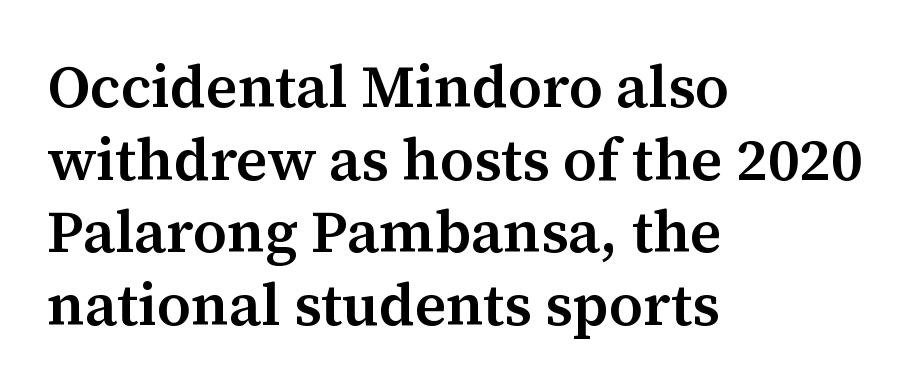
Varying glyph widths throughout — classic text-font behaviour. Designer's note — italics off, roman on. In terms of letterspacing, this is plain default setting. One-word summary of the alignment: left. This is moderately heavy type, rendered in semibold.
